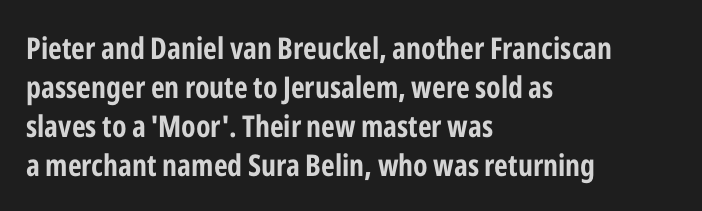
The image shows 30 px bold, condensed sans-serif type, upright; set left-aligned, normal line spacing (1.3x), normal letter spacing, not underlined; low stroke contrast and a medium x-height.
